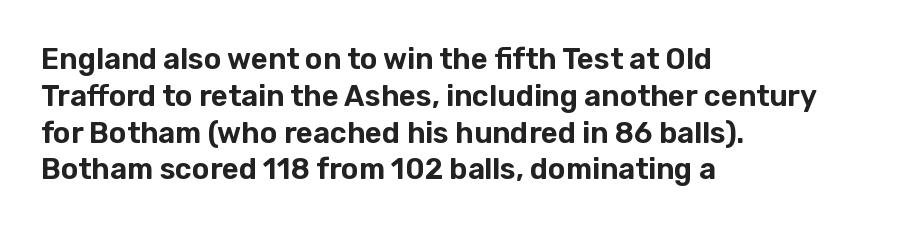
The image shows 29 px sans-serif type, upright; set left-aligned, normal line spacing (1.27x), normal letter spacing, not underlined; low stroke contrast and a medium x-height.
